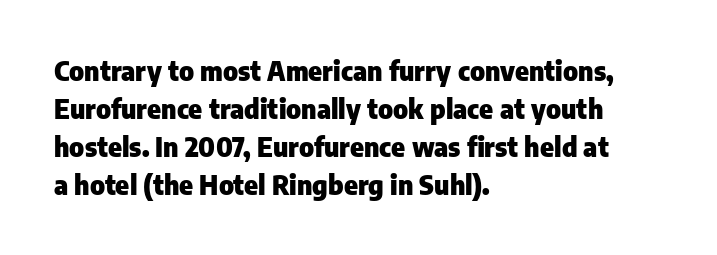
Q: Is the text bold? A: Yes.
Q: Is the text italic (slanted)? A: No, it is upright.
Q: Is the text underlined? A: No.
Q: How is the paragraph aligned? A: Left-aligned.
Q: Is the spacing between letters normal or unusually wide? A: Normal.
Q: Is the spacing between lines tight, normal or loose? A: Normal.
